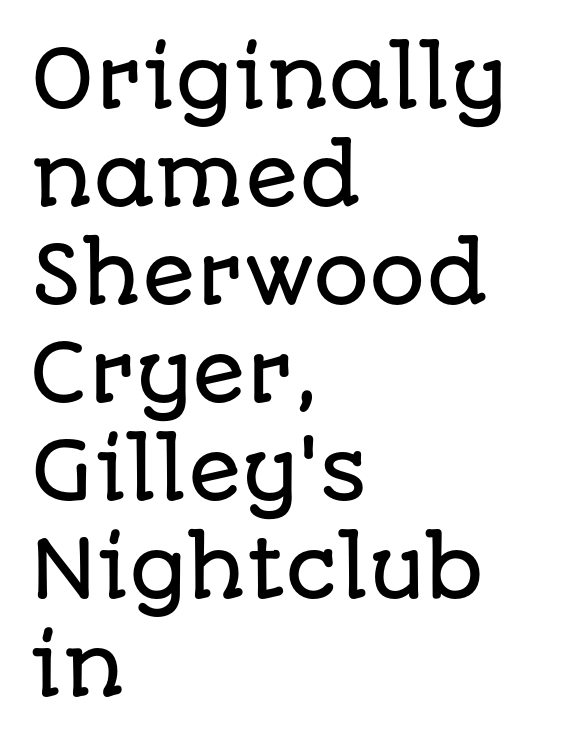
The specimen omits any rule beneath the text block's lines. The face used here is proportionally spaced, like ordinary book or web type. Each word holds together tightly as a unit, with standard inter-letter gaps. The letters stand upright; this is a roman face. Nope, no serifs anywhere on these letters. In CSS terms this would be text-align: left.
